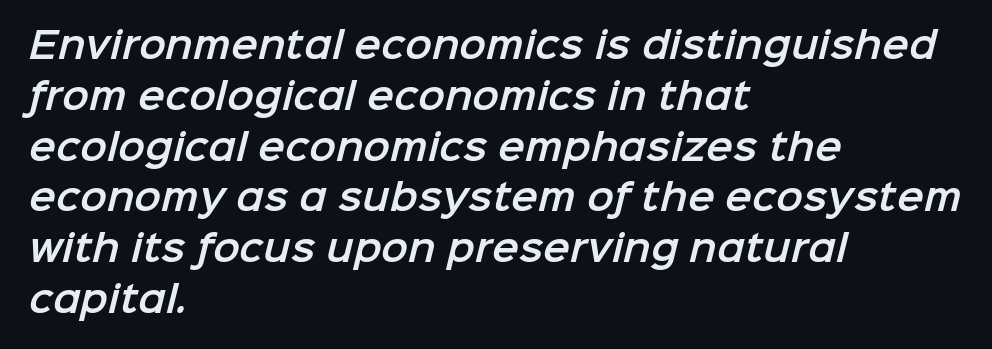
Q: Is the typeface a serif or a sans-serif typeface? A: Sans-serif.
Q: Is the text underlined? A: No.
Q: How is the paragraph aligned? A: Left-aligned.
Q: Is the spacing between letters normal or unusually wide? A: Normal.
Q: Is the spacing between lines tight, normal or loose? A: Normal.
Q: Width (condensed, normal, or wide)? A: Normal.
Q: Stroke contrast? A: Low.
Q: x-height? A: Medium.
Q: Monospaced? A: No.
